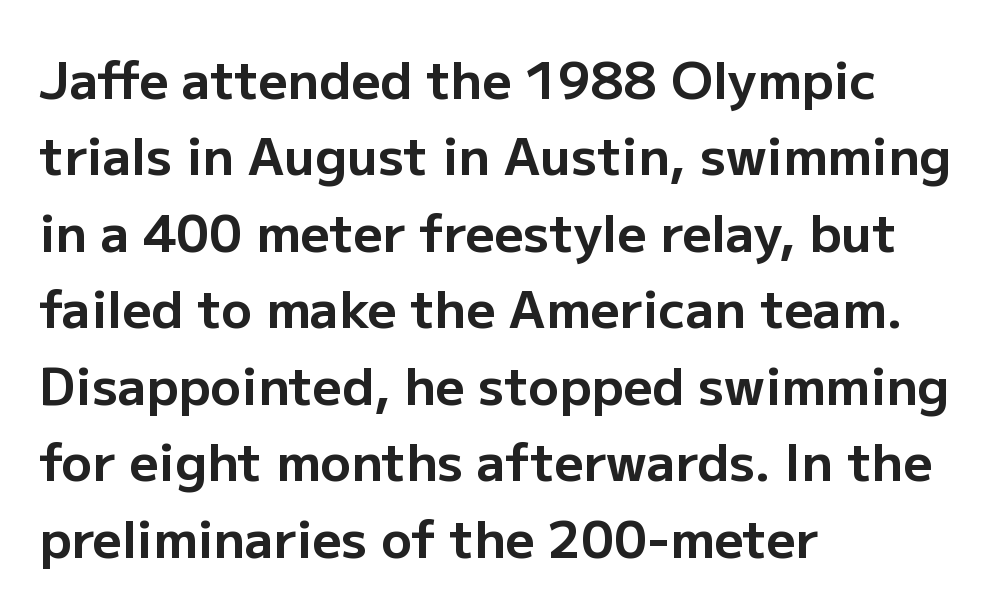
Quick note: not italic, upright. Think of a printed novel: that variable character pitch is what you see here. Rule under the text: the space is simply empty. How would I describe the line gaps? Plain and ordinary.
